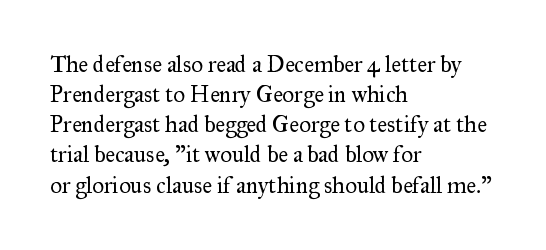
Teacher's note: observe the even left margin — that is flush-left alignment. Does extra space separate the letters? No, they use regular spacing. In terms of posture, this sample is upright. The glyphs are unaccompanied by any horizontal stroke below them. The lines sit at an ordinary, default distance from one another.
